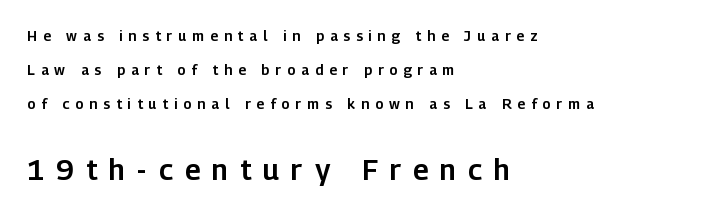
{"serif": "no", "italic": "no", "width": "normal", "stroke_contrast": "low", "x_height": "medium", "monospaced": "no", "underline": "no", "align": "left", "line_spacing": "loose", "line_spacing_ratio": 2.44, "letter_spacing": "wide", "letter_spacing_em": 0.43, "larger_block": "second", "size_ratio": 2.0, "glyph_px": 28}
